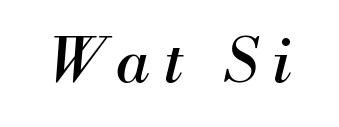
Underlining? Definitely not there. This sample uses an oblique cut, with every glyph tilted off the vertical. Here the designer chose a conventional face with non-uniform glyph widths. The face used here is rendered with a markedly widened letterfit. Heft: none added — not bold.
